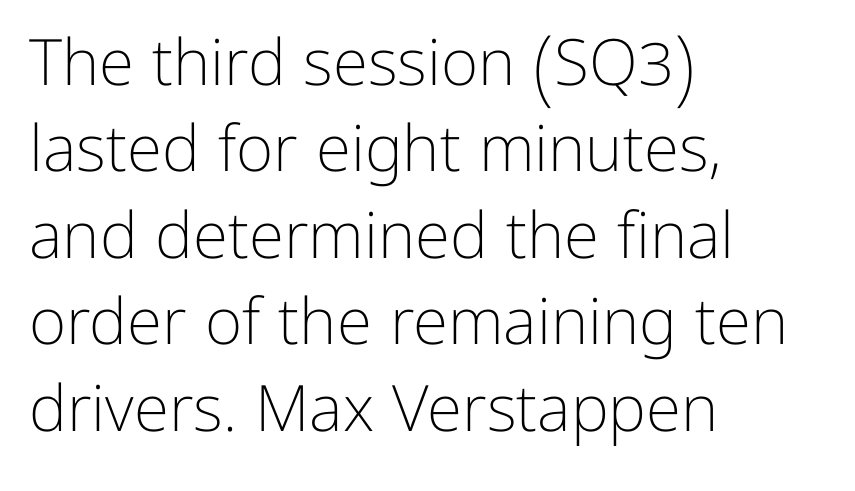
The image shows 64 px light sans-serif type, upright; set left-aligned, normal line spacing (1.35x), normal letter spacing, not underlined; low stroke contrast and a medium x-height.
